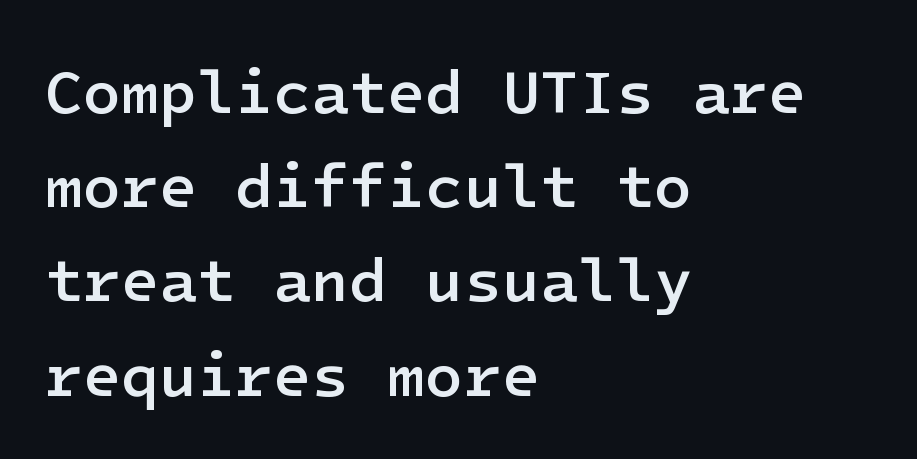
The image shows 62 px semibold sans-serif type, upright; set left-aligned, normal line spacing (1.52x), normal letter spacing, not underlined; low stroke contrast and a medium x-height.
